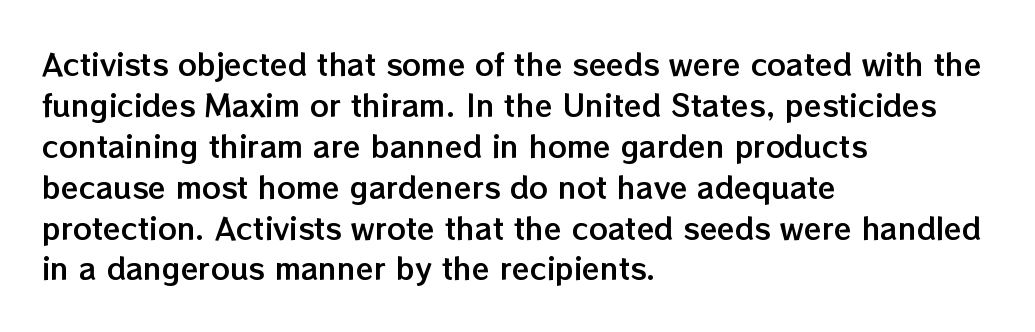
{"italic": "no", "width": "normal", "stroke_contrast": "low", "x_height": "medium", "monospaced": "no", "underline": "no", "align": "left", "line_spacing": "normal", "line_spacing_ratio": 1.41, "letter_spacing": "normal", "letter_spacing_em": 0.0, "glyph_px": 29}
